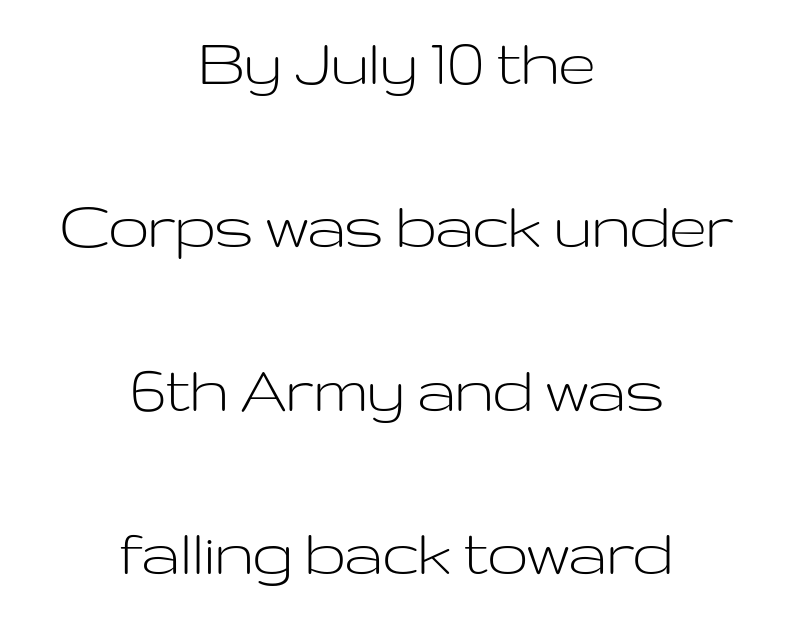
You can tell it's not italic because the verticals are truly vertical. The lines in this sample share a center point and differ in where they start and stop. Anything drawn beneath the words? Only blank space. Heaviness? Minimal to ordinary, like unemphasized prose. Nobody touched the tracking dial on this one. Compared with typical paragraphs, the rows here are farther apart.
